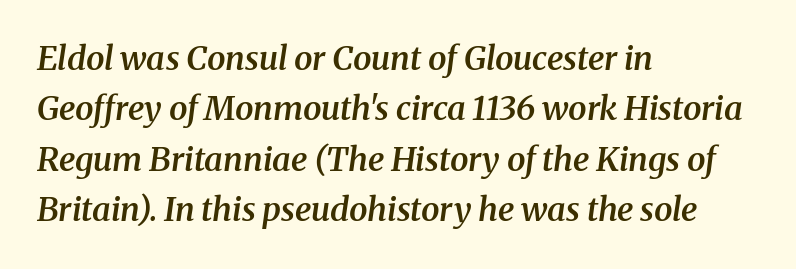
{"serif": "yes", "italic": "yes", "lean": "right", "slant_degrees": 8, "bold": "semi", "weight": "semibold", "width": "normal", "stroke_contrast": "medium", "x_height": "medium", "monospaced": "no", "underline": "no", "align": "left", "line_spacing": "normal", "line_spacing_ratio": 1.53, "letter_spacing": "normal", "letter_spacing_em": 0.0, "glyph_px": 33}
